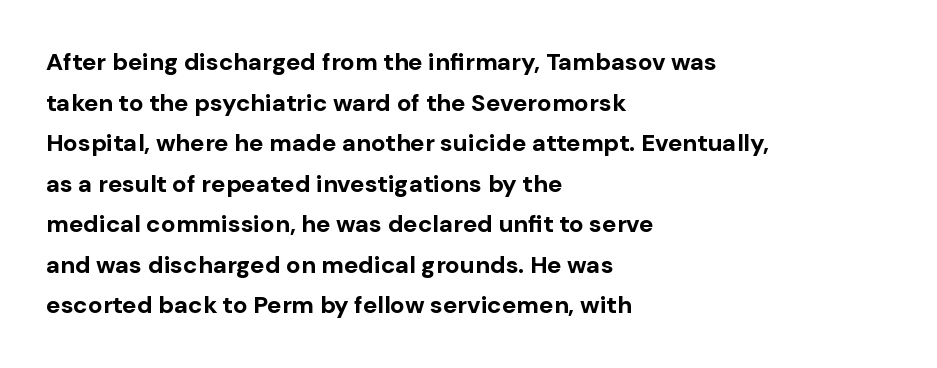
{"italic": "no", "bold": "yes", "underline": "no", "align": "left", "line_spacing": "normal", "line_spacing_ratio": 1.69, "letter_spacing": "normal", "letter_spacing_em": 0.0, "glyph_px": 24}
